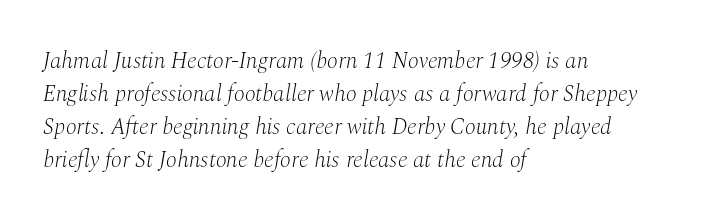
Plain, unruled lines of type. Vertically, the passage feels balanced, rows spaced as you'd expect. Nobody touched the tracking dial on this one. The paragraph has a hard left edge and a soft right edge. The cut favours lightness, reaching ordinary text weight at its darkest. The letters are slanted; this is an italic face.
